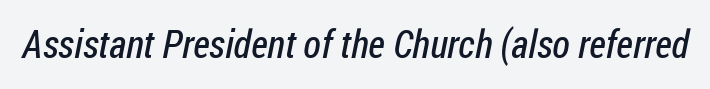
The image shows 39 px regular-weight, condensed sans-serif type; set normal letter spacing, not underlined; low stroke contrast and a medium x-height.
